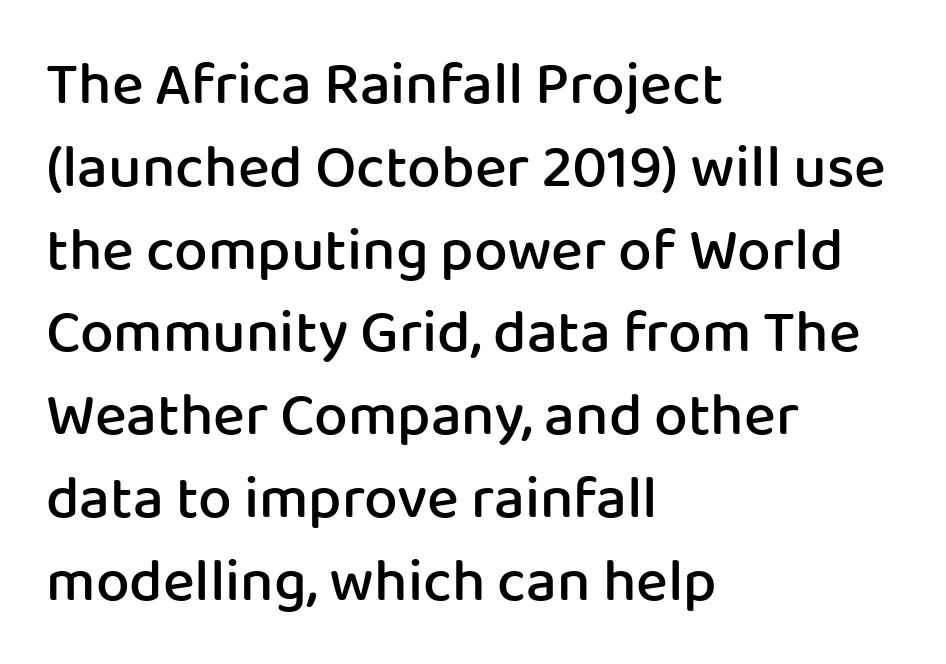
Q: Is the text bold? A: Semi-bold.
Q: Is the text italic (slanted)? A: No, it is upright.
Q: Is the typeface a serif or a sans-serif typeface? A: Sans-serif.
Q: Is the text underlined? A: No.
Q: How is the paragraph aligned? A: Left-aligned.
Q: Is the spacing between letters normal or unusually wide? A: Normal.
Q: Is the spacing between lines tight, normal or loose? A: Normal.
Q: Width (condensed, normal, or wide)? A: Normal.
Q: Stroke contrast? A: Low.
Q: x-height? A: Medium.
Q: Monospaced? A: No.
